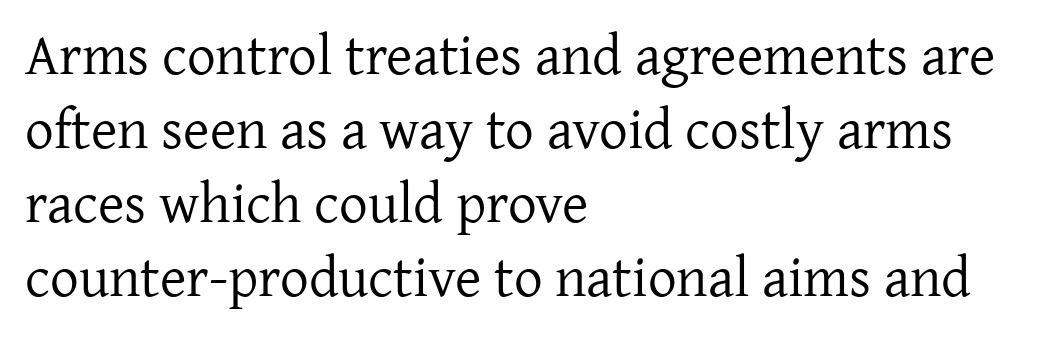
The image shows 57 px regular-weight serif type, upright; set left-aligned, normal line spacing (1.3x), normal letter spacing, not underlined; low stroke contrast and a medium x-height.
